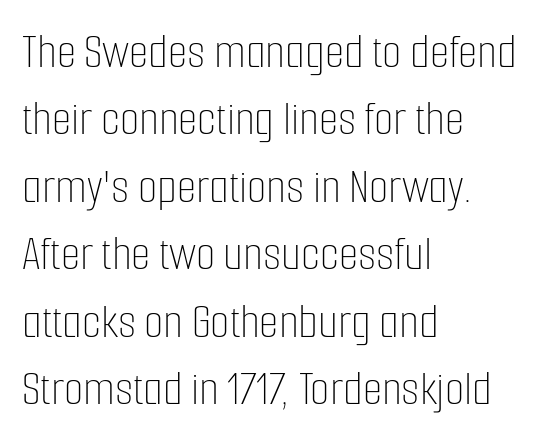
The image shows 50 px thin, condensed type, upright; set left-aligned, normal line spacing (1.35x), normal letter spacing, not underlined; low stroke contrast and a medium x-height.
